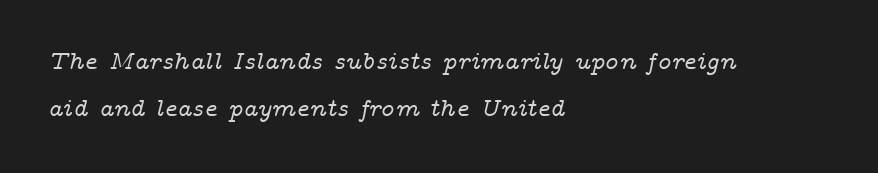
Q: Is the text italic (slanted)? A: Yes, it leans right by about 14 degrees.
Q: Is the text underlined? A: No.
Q: How is the paragraph aligned? A: Left-aligned.
Q: Is the spacing between letters normal or unusually wide? A: Normal.
